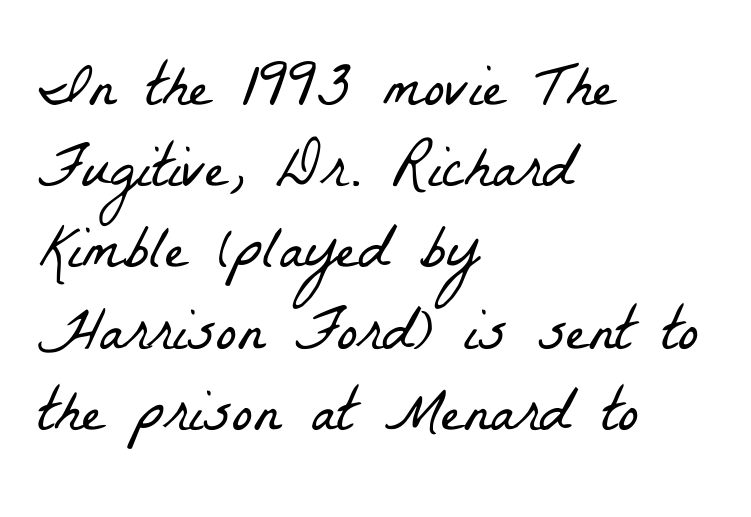
{"serif": "yes", "bold": "no", "weight": "light", "width": "condensed", "stroke_contrast": "low", "x_height": "medium", "monospaced": "no", "underline": "no", "align": "left", "line_spacing": "normal", "line_spacing_ratio": 1.31, "letter_spacing": "normal", "letter_spacing_em": 0.0, "glyph_px": 62}
